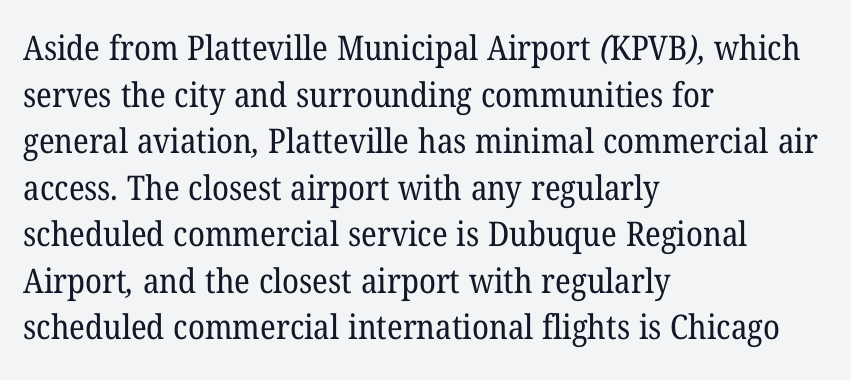
{"serif": "yes", "bold": "no", "weight": "regular", "width": "normal", "stroke_contrast": "low", "x_height": "medium", "monospaced": "no", "underline": "no", "align": "left", "line_spacing": "normal", "line_spacing_ratio": 1.37, "letter_spacing": "normal", "letter_spacing_em": 0.0, "glyph_px": 34}
